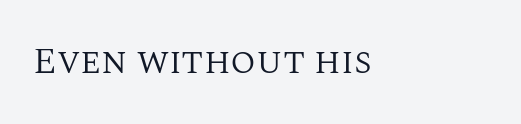
You could not count columns in this text — the font is proportionally spaced. Font category for this specimen: serif. Honestly, the letter spacing is just normal — you wouldn't notice it. In CSS terms this would be text-align: left. No italicization has been applied; the sample stays upright. Nobody drew a line under any word here.
